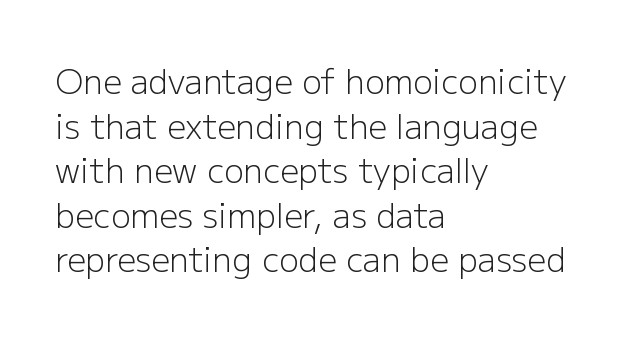
Style check: upright. A typesetter would call this leading conventional body-copy spacing. Is the type heavy? It reads as light-to-regular instead. Does the type have serifs? No, each stem ends abruptly. Compared with typical body copy, the letter spacing here is the same. The paragraph has a hard left edge and a soft right edge.
